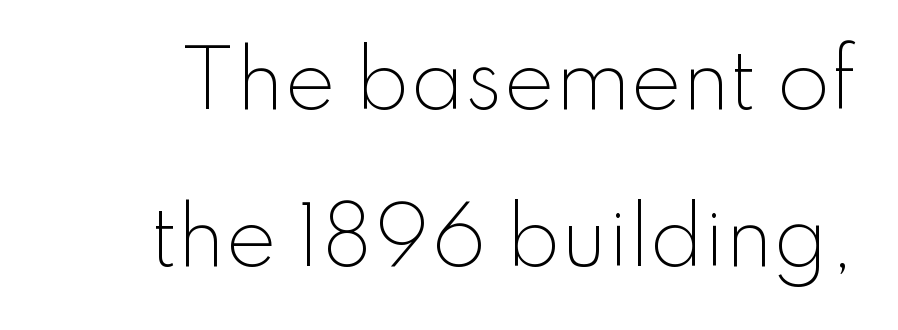
The image shows 77 px light sans-serif type, upright; set loose line spacing (2.04x), normal letter spacing, not underlined; low stroke contrast and a small x-height.
